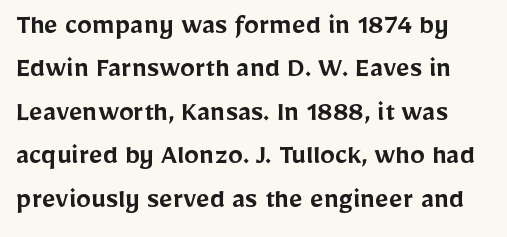
Q: Is the text bold? A: Semi-bold.
Q: Is the text italic (slanted)? A: No, it is upright.
Q: Is the typeface a serif or a sans-serif typeface? A: Sans-serif.
Q: Is the text underlined? A: No.
Q: Is the spacing between letters normal or unusually wide? A: Normal.
Q: Is the spacing between lines tight, normal or loose? A: Normal.
Q: Width (condensed, normal, or wide)? A: Normal.
Q: Stroke contrast? A: Low.
Q: x-height? A: Medium.
Q: Monospaced? A: No.
